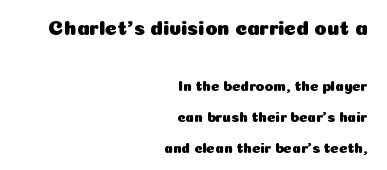
{"italic": "no", "underline": "no", "align": "right", "line_spacing": "loose", "line_spacing_ratio": 2.2, "letter_spacing": "normal", "letter_spacing_em": 0.0, "larger_block": "first", "size_ratio": 1.43, "glyph_px": 20}
